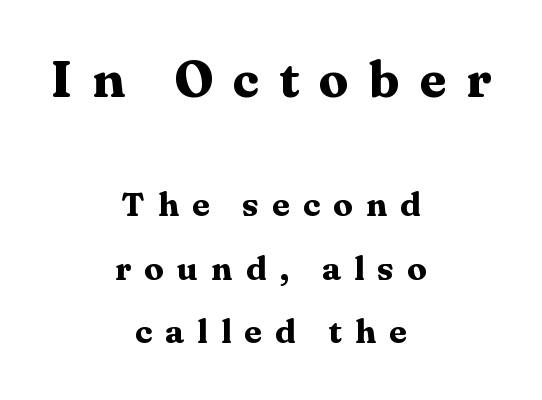
{"serif": "yes", "italic": "no", "bold": "yes", "weight": "heavy", "width": "wide", "stroke_contrast": "medium", "x_height": "medium", "monospaced": "no", "underline": "no", "align": "center", "line_spacing": "loose", "line_spacing_ratio": 1.91, "letter_spacing": "wide", "letter_spacing_em": 0.39, "larger_block": "first", "size_ratio": 1.52, "glyph_px": 50}
